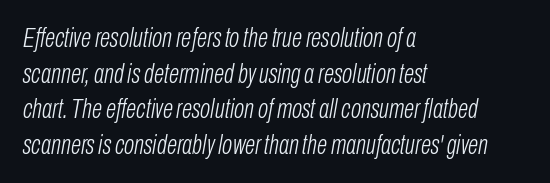
Q: Is the text bold? A: No.
Q: Is the text italic (slanted)? A: Yes, it leans right by about 10 degrees.
Q: Is the text underlined? A: No.
Q: How is the paragraph aligned? A: Left-aligned.
Q: Is the spacing between letters normal or unusually wide? A: Normal.
Q: Is the spacing between lines tight, normal or loose? A: Normal.
